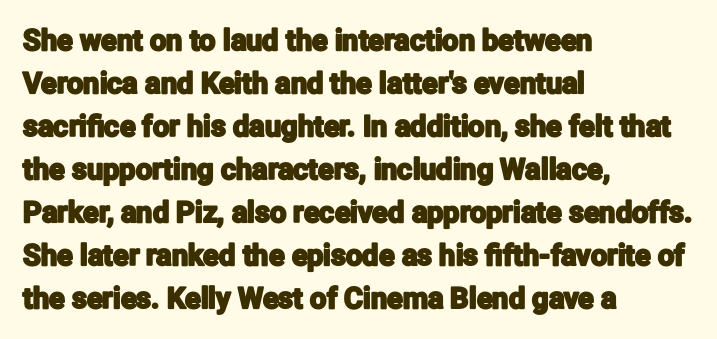
The letters stand straight up with perfectly vertical stems. Casual observation: everything's shoved over to the left. Descenders hang freely into open space. Vertical spacing — default.
